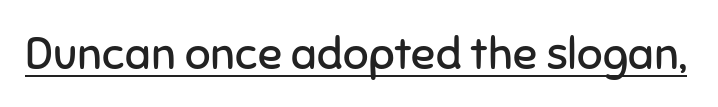
The image shows 45 px regular-weight sans-serif type, upright; set normal letter spacing, underlined; low stroke contrast and a medium x-height.
